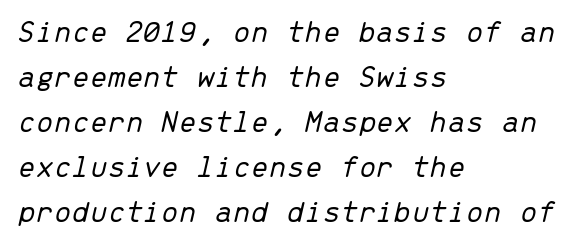
The face used here has a pronounced slope to its letters. A typesetter would call this zero additional tracking. Only glyphs here, with clear space below each row. Horizontal alignment here is leftward, the default for most running prose. Monospaced: the letters line up in strict vertical columns.
